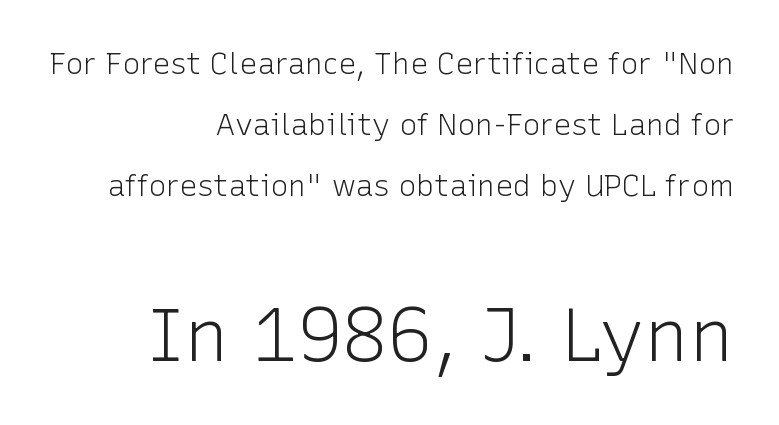
Q: Is the text bold? A: No.
Q: Is the text italic (slanted)? A: No, it is upright.
Q: Is the typeface a serif or a sans-serif typeface? A: Sans-serif.
Q: Is the text underlined? A: No.
Q: How is the paragraph aligned? A: Right-aligned.
Q: Is the spacing between letters normal or unusually wide? A: Normal.
Q: Is the spacing between lines tight, normal or loose? A: Loose.
Q: Which block of text is set in a larger size, the first (top) or the second (bottom)? A: The second (bottom) one.
Q: Width (condensed, normal, or wide)? A: Normal.
Q: Stroke contrast? A: Low.
Q: x-height? A: Medium.
Q: Monospaced? A: No.
